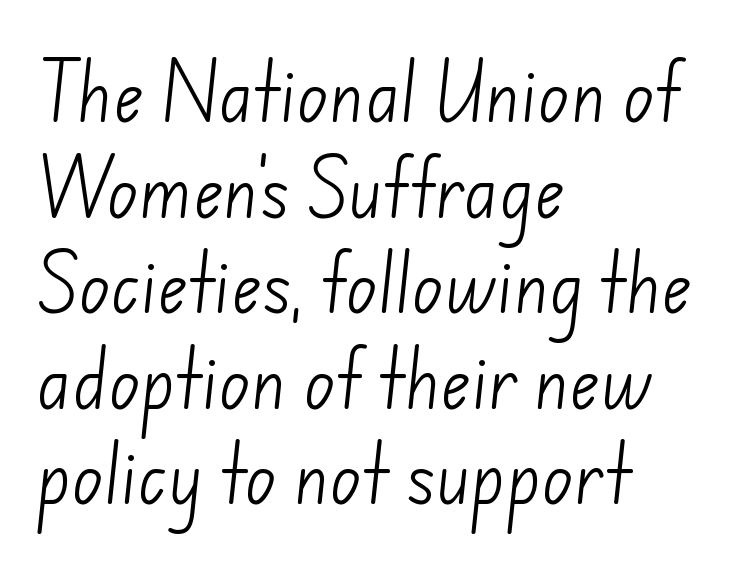
The image shows 65 px light sans-serif type; set left-aligned, normal line spacing (1.47x), normal letter spacing, not underlined; low stroke contrast and a small x-height.
